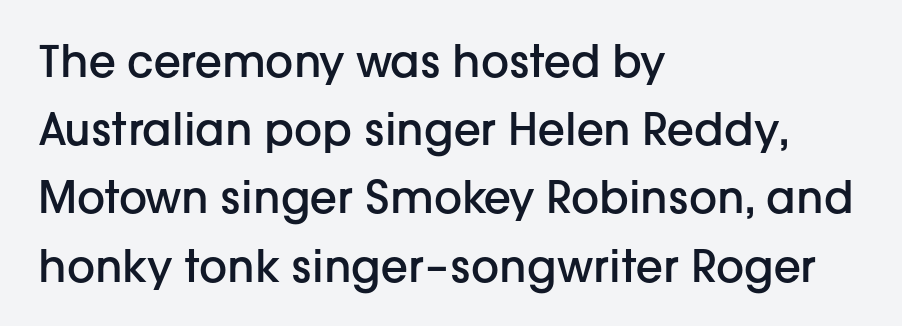
Q: Is the text bold? A: Semi-bold.
Q: Is the text italic (slanted)? A: No, it is upright.
Q: Is the typeface a serif or a sans-serif typeface? A: Sans-serif.
Q: Is the text underlined? A: No.
Q: How is the paragraph aligned? A: Left-aligned.
Q: Is the spacing between letters normal or unusually wide? A: Normal.
Q: Is the spacing between lines tight, normal or loose? A: Normal.
Q: Width (condensed, normal, or wide)? A: Normal.
Q: Stroke contrast? A: Low.
Q: x-height? A: Medium.
Q: Monospaced? A: No.
